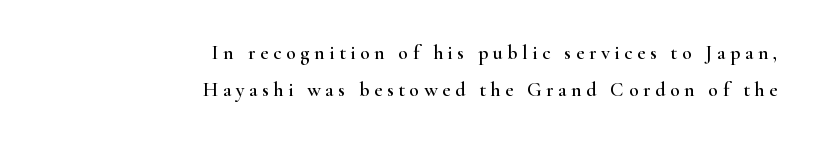
{"italic": "no", "underline": "no", "align": "right", "line_spacing_ratio": 1.87, "letter_spacing": "wide", "letter_spacing_em": 0.23, "glyph_px": 20}
